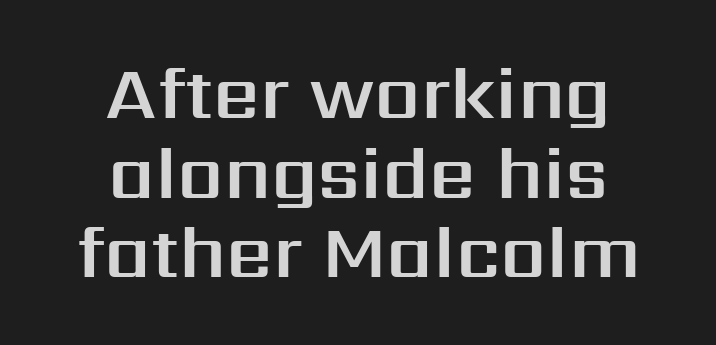
{"serif": "no", "italic": "no", "width": "normal", "stroke_contrast": "medium", "x_height": "medium", "monospaced": "no", "underline": "no", "align": "center", "line_spacing": "tight", "line_spacing_ratio": 1.09, "letter_spacing": "normal", "letter_spacing_em": 0.0, "glyph_px": 73}
